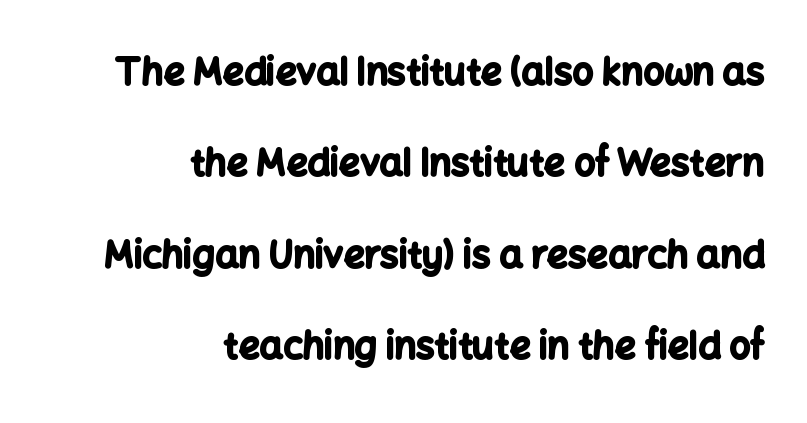
{"serif": "no", "italic": "no", "bold": "yes", "weight": "bold", "width": "normal", "stroke_contrast": "low", "x_height": "medium", "monospaced": "no", "underline": "no", "align": "right", "line_spacing": "loose", "line_spacing_ratio": 2.47, "letter_spacing": "normal", "letter_spacing_em": 0.0, "glyph_px": 37}
